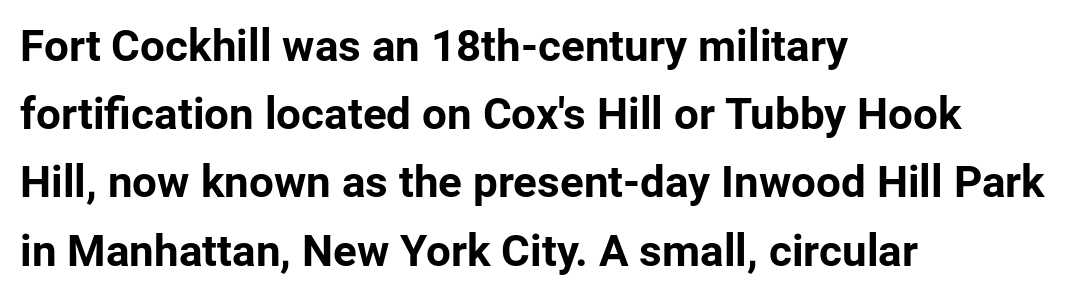
Q: Is the text bold? A: Yes.
Q: Is the text italic (slanted)? A: No, it is upright.
Q: Is the typeface a serif or a sans-serif typeface? A: Sans-serif.
Q: Is the text underlined? A: No.
Q: How is the paragraph aligned? A: Left-aligned.
Q: Is the spacing between letters normal or unusually wide? A: Normal.
Q: Is the spacing between lines tight, normal or loose? A: Normal.
Q: Width (condensed, normal, or wide)? A: Normal.
Q: Stroke contrast? A: Low.
Q: x-height? A: Medium.
Q: Monospaced? A: No.
